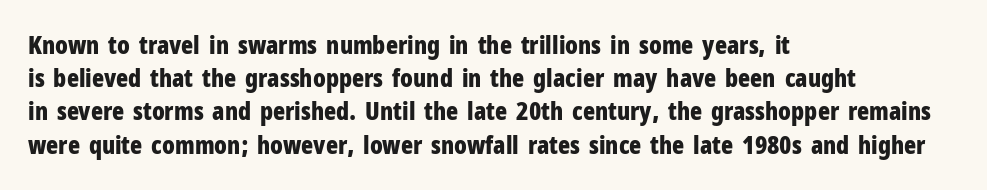
Q: Is the text bold? A: Yes.
Q: Is the text italic (slanted)? A: No, it is upright.
Q: Is the text underlined? A: No.
Q: How is the paragraph aligned? A: Left-aligned.
Q: Is the spacing between letters normal or unusually wide? A: Normal.
Q: Is the spacing between lines tight, normal or loose? A: Normal.
